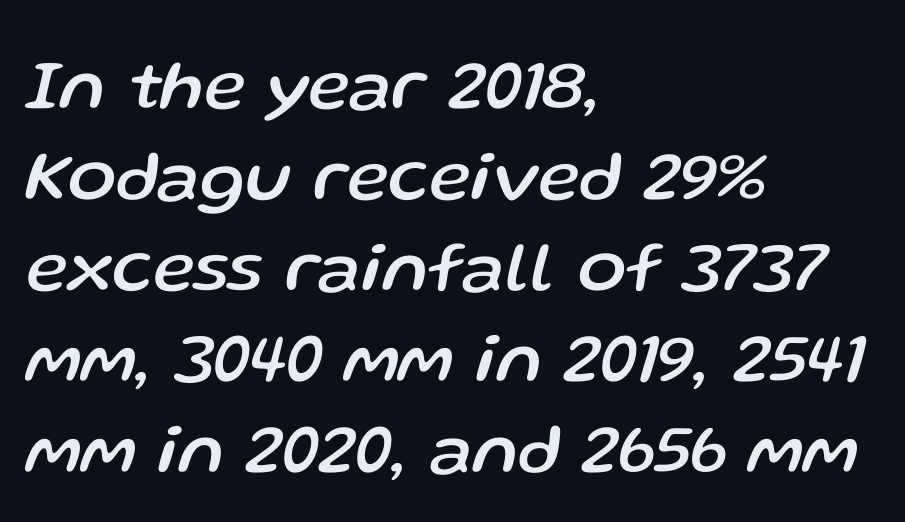
Letter spacing: default. If you drew a line through each stem, it would be angled. Varying glyph widths throughout — classic text-font behaviour. The rag falls on the right side of this text block. The rendering uses a moderate line-height, typical for paragraphs. Beneath every word, the page is bare.
